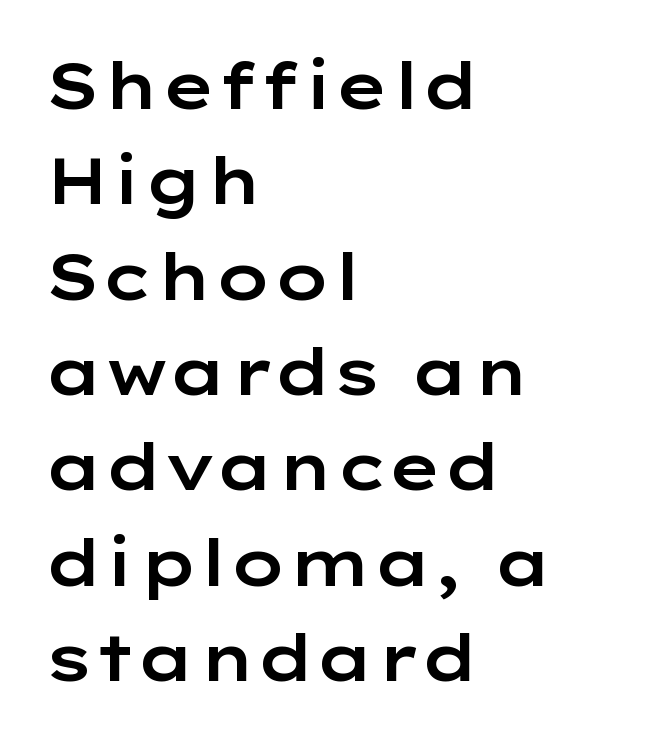
{"serif": "no", "italic": "no", "width": "wide", "stroke_contrast": "low", "x_height": "medium", "monospaced": "no", "underline": "no", "align": "left", "line_spacing": "normal", "line_spacing_ratio": 1.49, "letter_spacing": "normal", "letter_spacing_em": 0.0, "glyph_px": 64}
